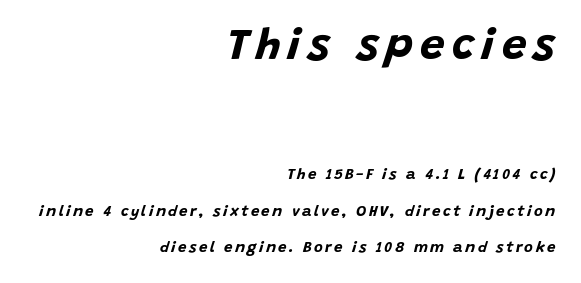
Q: Is the text bold? A: Yes.
Q: Is the text italic (slanted)? A: Yes, it leans right by about 15 degrees.
Q: Is the text underlined? A: No.
Q: How is the paragraph aligned? A: Right-aligned.
Q: Is the spacing between lines tight, normal or loose? A: Loose.
Q: Which block of text is set in a larger size, the first (top) or the second (bottom)? A: The first (top) one.
Q: Width (condensed, normal, or wide)? A: Normal.
Q: Stroke contrast? A: Low.
Q: x-height? A: Large.
Q: Monospaced? A: No.
